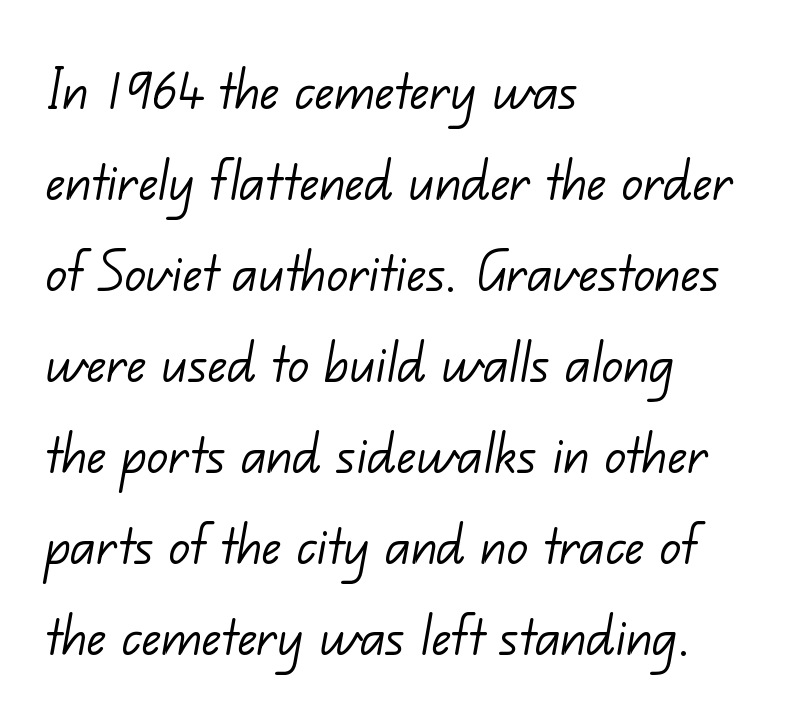
{"serif": "no", "bold": "no", "weight": "light", "width": "normal", "stroke_contrast": "low", "x_height": "small", "monospaced": "no", "underline": "no", "align": "left", "line_spacing": "normal", "line_spacing_ratio": 1.4, "letter_spacing": "normal", "letter_spacing_em": 0.0, "glyph_px": 65}
